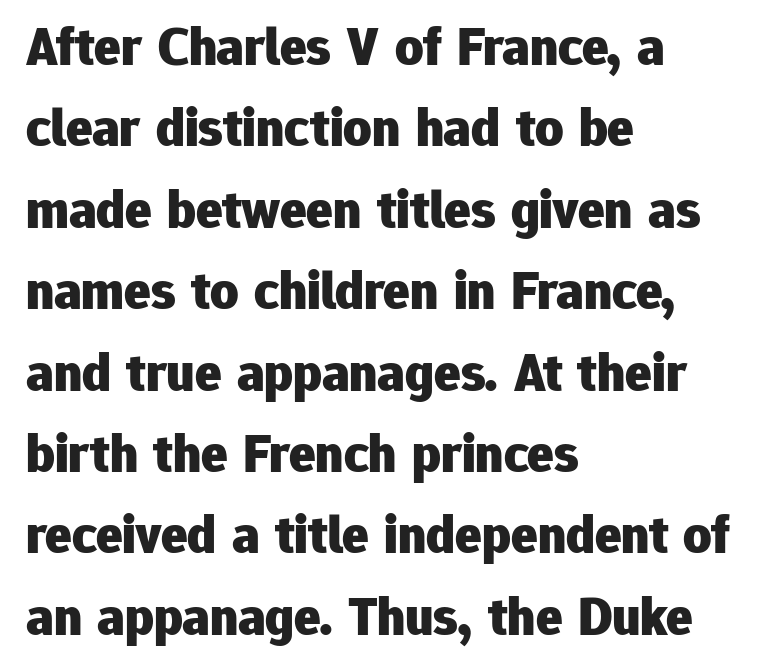
{"serif": "no", "italic": "no", "bold": "yes", "weight": "heavy", "width": "normal", "stroke_contrast": "low", "x_height": "medium", "monospaced": "no", "underline": "no", "align": "left", "line_spacing": "normal", "line_spacing_ratio": 1.48, "letter_spacing": "normal", "letter_spacing_em": 0.0, "glyph_px": 55}
